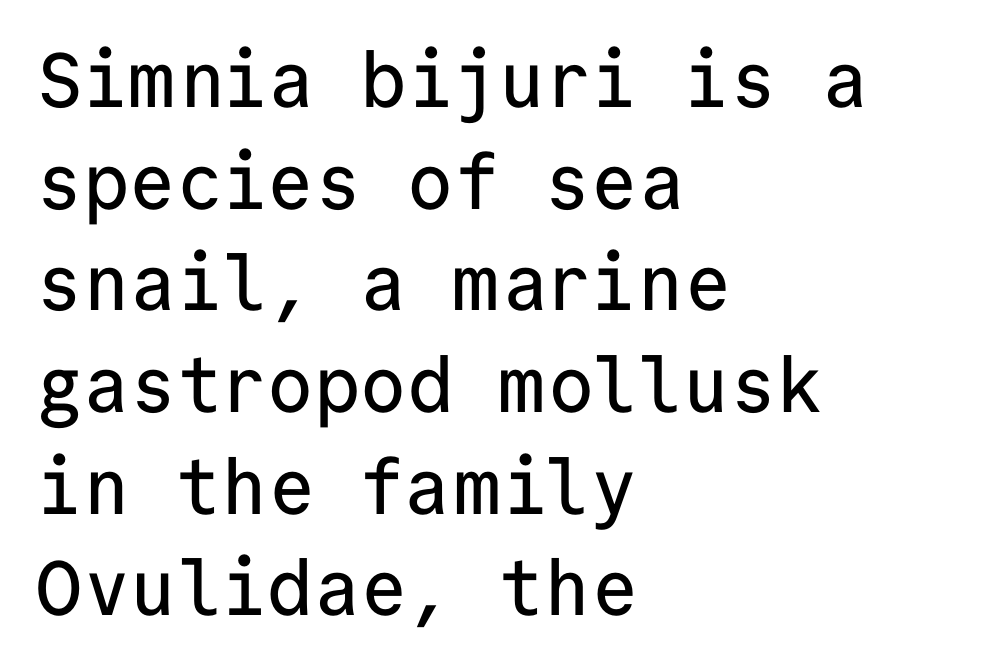
Q: Is the text italic (slanted)? A: No, it is upright.
Q: Is the typeface a serif or a sans-serif typeface? A: Sans-serif.
Q: Is the text underlined? A: No.
Q: How is the paragraph aligned? A: Left-aligned.
Q: Is the spacing between letters normal or unusually wide? A: Normal.
Q: Is the spacing between lines tight, normal or loose? A: Normal.
Q: Width (condensed, normal, or wide)? A: Normal.
Q: Stroke contrast? A: Low.
Q: x-height? A: Medium.
Q: Monospaced? A: Yes.
